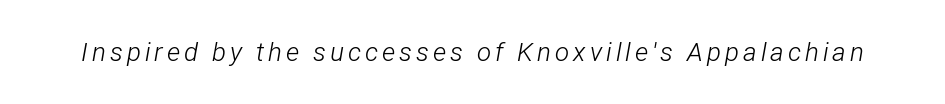
The weight tops out at a normal text grade. Italic? Definitely — the glyphs are oblique. This rendering features lettering with no underline.
